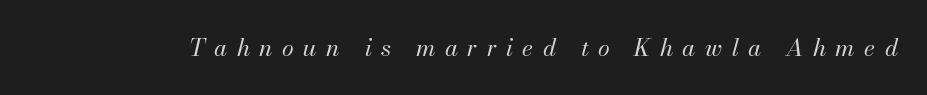
The image shows 24 px text type, italic (leaning right); set unusually wide letter spacing (+0.39 em), not underlined.
